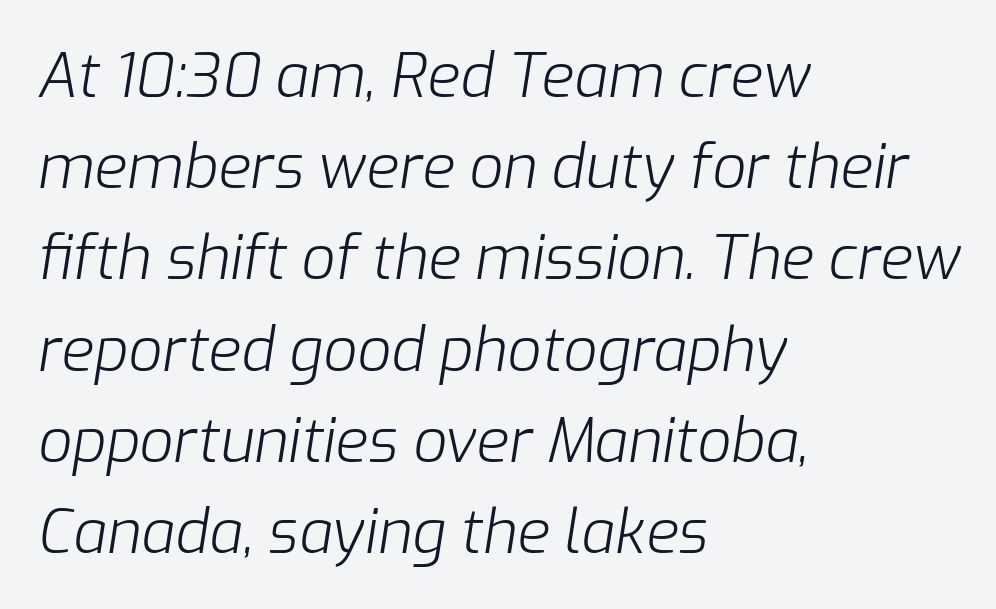
{"italic": "yes", "lean": "right", "slant_degrees": 9, "bold": "no", "weight": "light", "width": "normal", "stroke_contrast": "low", "x_height": "medium", "monospaced": "no", "underline": "no", "align": "left", "line_spacing": "normal", "line_spacing_ratio": 1.52, "letter_spacing": "normal", "letter_spacing_em": 0.0, "glyph_px": 60}
